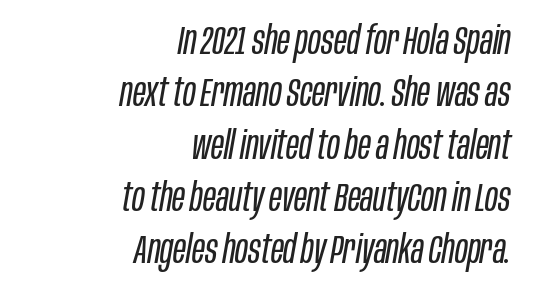
Stroke mass is kept to a normal reading level or below. This rendering leaves character spacing at its baseline value. Plain, unruled lines of type. The passage shown leans; its letterforms are oblique.
